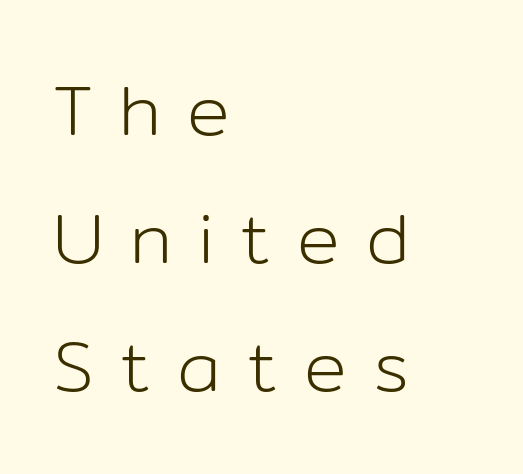
Notice how the stems are strictly vertical — no italics here. The rendering uses natural spacing where letterforms have individual widths. Short note: letters widely spaced. Glance below the letters and you will spot only blank space. A classic flush-left, rag-right setting is used for this passage.
